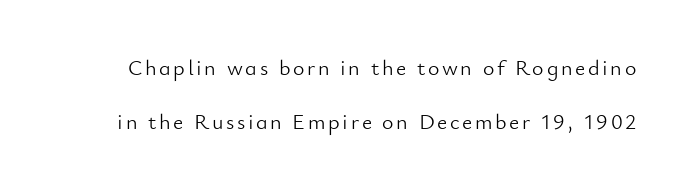
{"italic": "no", "bold": "no", "underline": "no", "line_spacing": "loose", "line_spacing_ratio": 2.44, "glyph_px": 22}
